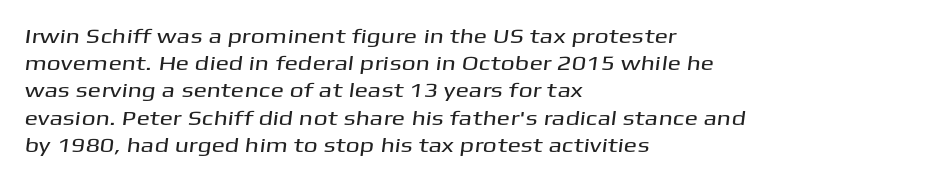
{"underline": "no", "align": "left", "line_spacing": "normal", "line_spacing_ratio": 1.36, "letter_spacing": "normal", "letter_spacing_em": 0.0, "glyph_px": 20}
